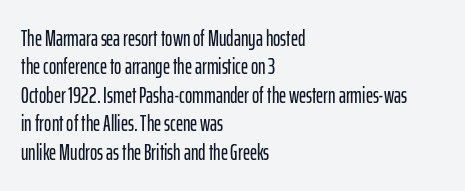
Q: Is the text italic (slanted)? A: No, it is upright.
Q: Is the text underlined? A: No.
Q: How is the paragraph aligned? A: Left-aligned.
Q: Is the spacing between letters normal or unusually wide? A: Normal.
Q: Is the spacing between lines tight, normal or loose? A: Normal.
